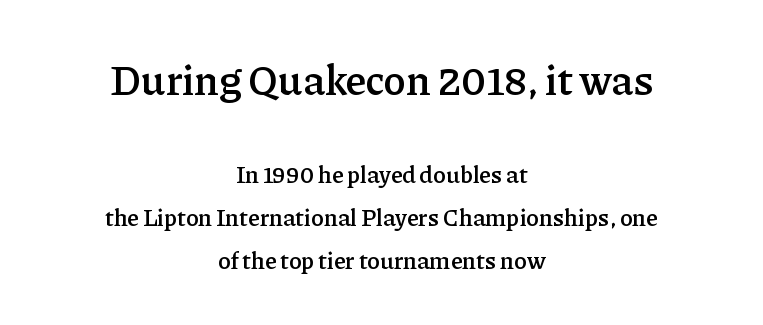
The image shows 42 px semibold serif type, upright; set centered, line spacing 1.78x, normal letter spacing, not underlined; the first (top) block is 1.75x larger; low stroke contrast and a medium x-height.
